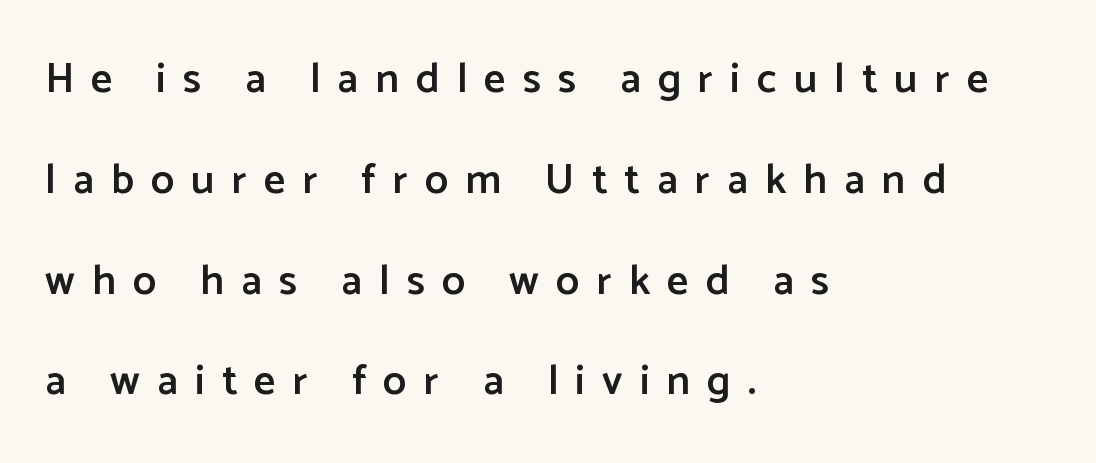
Words float on clear page, feet unadorned. To sum up the face: it is a sans, with no serifs. Here the designer chose a conventional face with non-uniform glyph widths. The lettering holds an erect, upright posture throughout. Emphasis by weight is partial: semibold.
